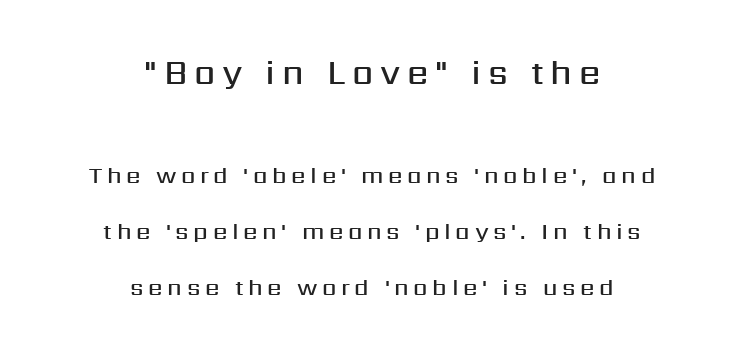
Q: Is the text bold? A: Semi-bold.
Q: Is the text italic (slanted)? A: No, it is upright.
Q: Is the typeface a serif or a sans-serif typeface? A: Sans-serif.
Q: Is the text underlined? A: No.
Q: How is the paragraph aligned? A: Centered.
Q: Is the spacing between letters normal or unusually wide? A: Unusually wide.
Q: Is the spacing between lines tight, normal or loose? A: Loose.
Q: Which block of text is set in a larger size, the first (top) or the second (bottom)? A: The first (top) one.
Q: Width (condensed, normal, or wide)? A: Normal.
Q: Stroke contrast? A: Medium.
Q: x-height? A: Medium.
Q: Monospaced? A: No.
